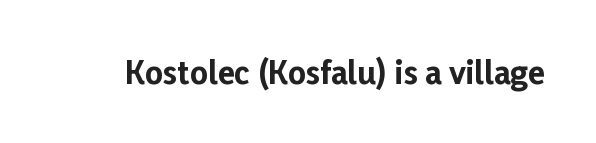
{"serif": "no", "italic": "no", "bold": "yes", "weight": "bold", "width": "normal", "stroke_contrast": "low", "x_height": "medium", "monospaced": "no", "underline": "no", "letter_spacing": "normal", "letter_spacing_em": 0.0, "glyph_px": 31}
